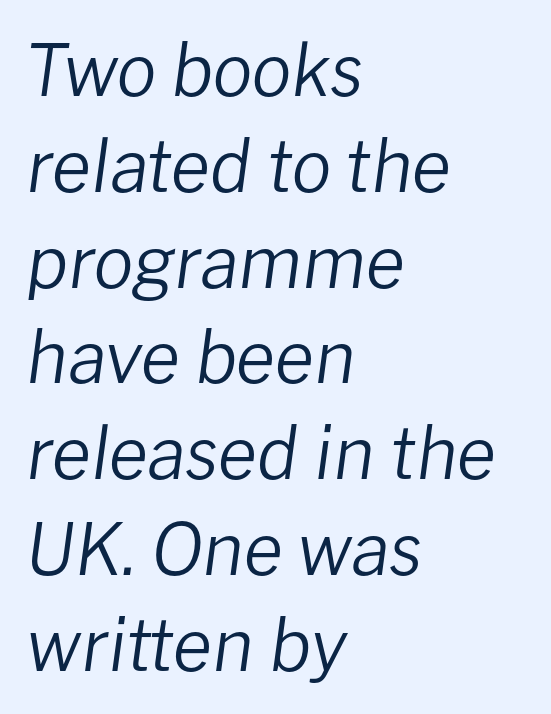
{"italic": "yes", "lean": "right", "slant_degrees": 8, "bold": "no", "weight": "regular", "width": "normal", "stroke_contrast": "low", "x_height": "medium", "monospaced": "no", "underline": "no", "align": "left", "line_spacing": "normal", "line_spacing_ratio": 1.33, "letter_spacing": "normal", "letter_spacing_em": 0.0, "glyph_px": 72}
